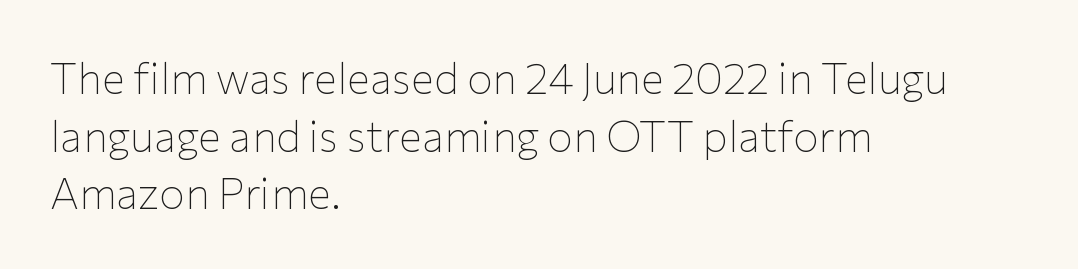
Q: Is the text bold? A: No.
Q: Is the text italic (slanted)? A: No, it is upright.
Q: Is the typeface a serif or a sans-serif typeface? A: Sans-serif.
Q: Is the text underlined? A: No.
Q: How is the paragraph aligned? A: Left-aligned.
Q: Is the spacing between letters normal or unusually wide? A: Normal.
Q: Is the spacing between lines tight, normal or loose? A: Normal.
Q: Width (condensed, normal, or wide)? A: Normal.
Q: Stroke contrast? A: Low.
Q: x-height? A: Medium.
Q: Monospaced? A: No.
